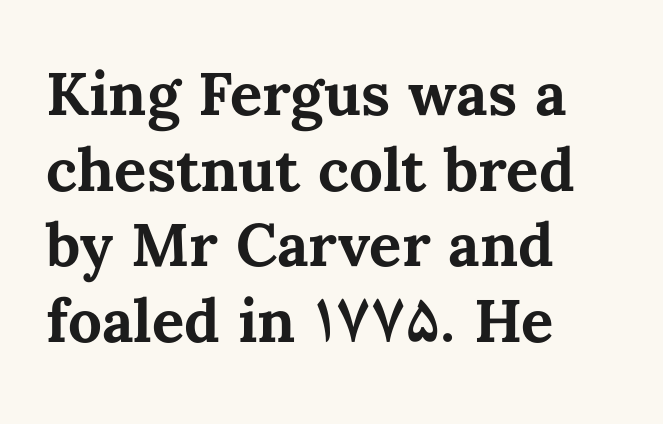
The image shows 60 px bold type, upright; set left-aligned, normal line spacing (1.26x), normal letter spacing, not underlined; medium stroke contrast and a medium x-height.
